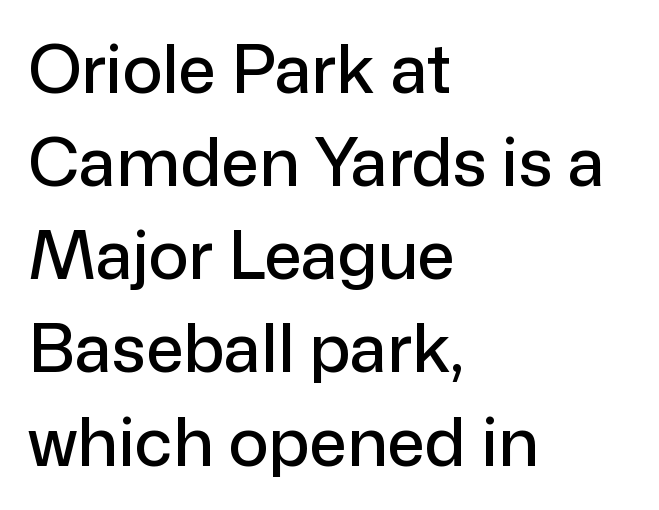
The image shows 67 px sans-serif type, upright; set left-aligned, normal line spacing (1.39x), normal letter spacing, not underlined; low stroke contrast and a medium x-height.
